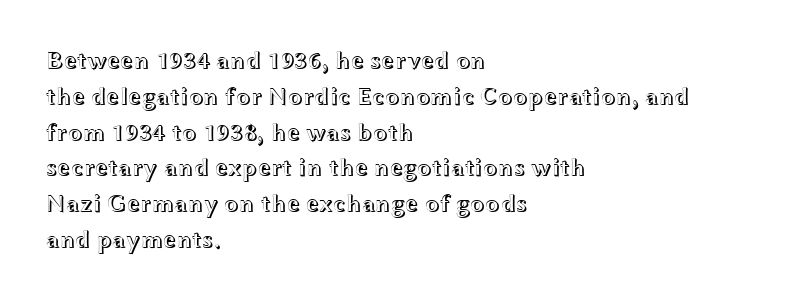
Summary of vertical rhythm: regular, with standard interline spacing. Is the block centered? No — it sits flush against the left margin. Nobody drew a line under any word here. Unlike italic type, these characters show no tilt at all.
